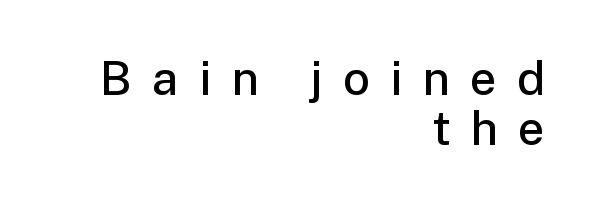
Q: Is the text bold? A: Semi-bold.
Q: Is the text italic (slanted)? A: No, it is upright.
Q: Is the typeface a serif or a sans-serif typeface? A: Sans-serif.
Q: Is the text underlined? A: No.
Q: How is the paragraph aligned? A: Right-aligned.
Q: Is the spacing between letters normal or unusually wide? A: Unusually wide.
Q: Is the spacing between lines tight, normal or loose? A: Tight.
Q: Width (condensed, normal, or wide)? A: Normal.
Q: Stroke contrast? A: Low.
Q: x-height? A: Medium.
Q: Monospaced? A: No.
